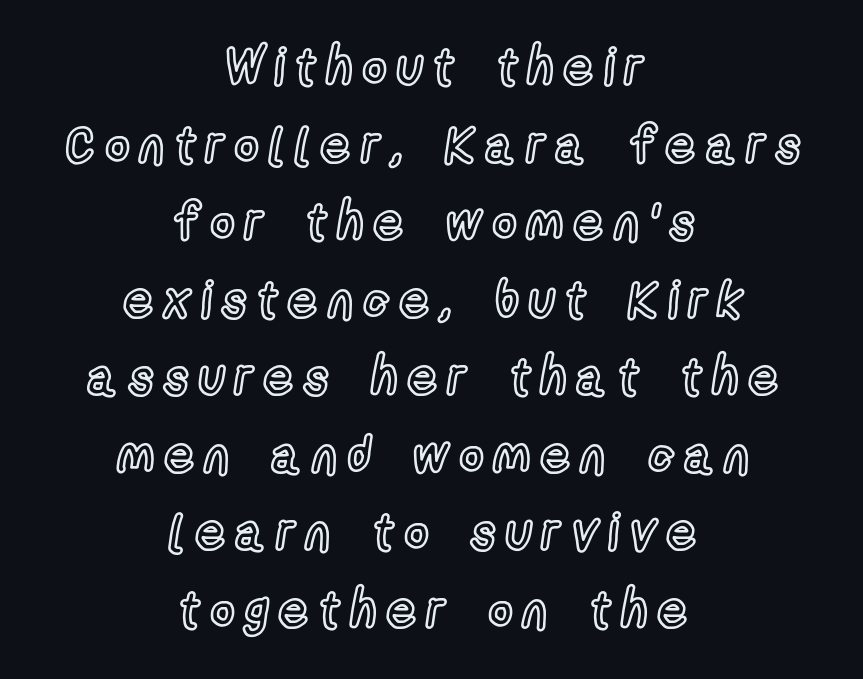
Centered paragraph, ragged on both sides. Words appear elongated and porous because spacing is wide. Clear beneath every line of the passage. Does the leading feel generous? No, just average.
